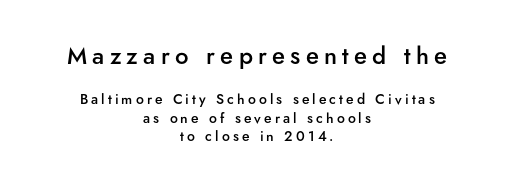
The line texture is sparse and dotted thanks to wide tracking. The text block is weighted toward neither margin, spreading evenly from the middle. The rendering uses a semibold face; strokes are thickened but not to full bold. The area under the type is left untouched.
